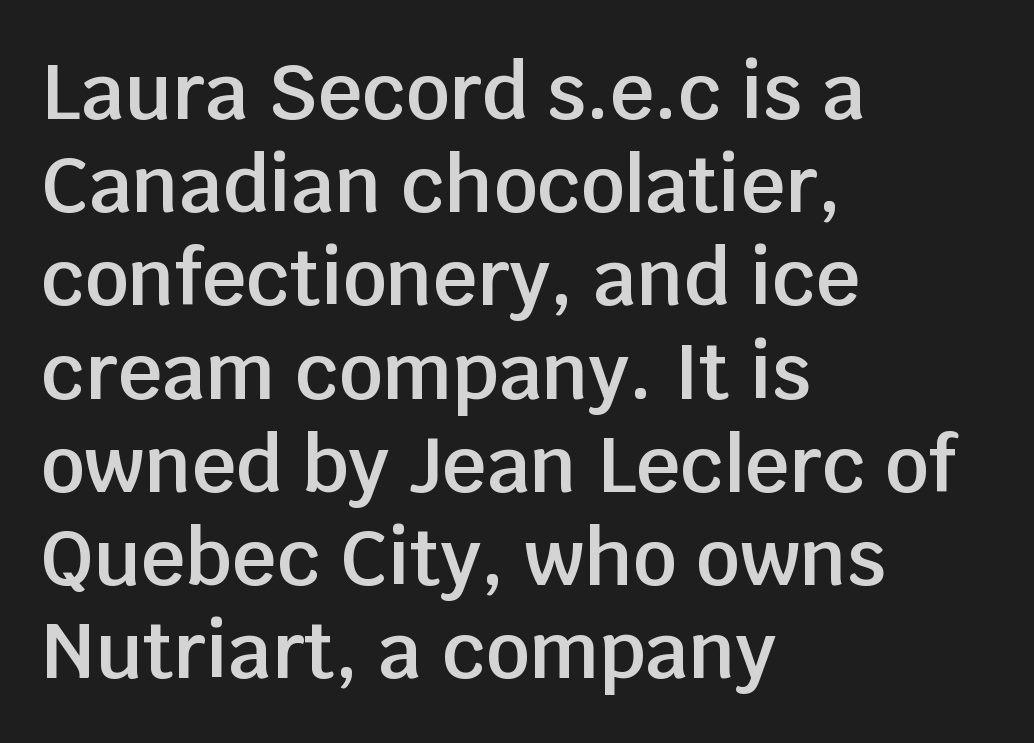
The image shows 77 px semibold sans-serif type, upright; set left-aligned, line spacing 1.21x, normal letter spacing, not underlined; low stroke contrast and a large x-height.
